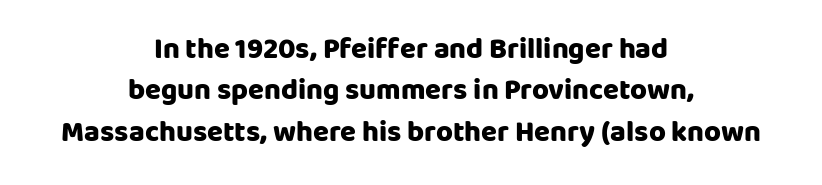
The image shows 29 px heavy sans-serif type, upright; set centered, normal line spacing (1.43x), normal letter spacing, not underlined; low stroke contrast and a large x-height.
